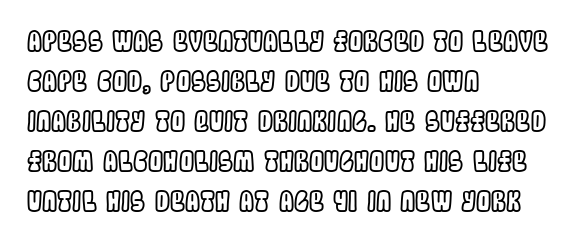
Q: Is the text italic (slanted)? A: No, it is upright.
Q: Is the text underlined? A: No.
Q: How is the paragraph aligned? A: Left-aligned.
Q: Is the spacing between letters normal or unusually wide? A: Normal.
Q: Is the spacing between lines tight, normal or loose? A: Normal.
